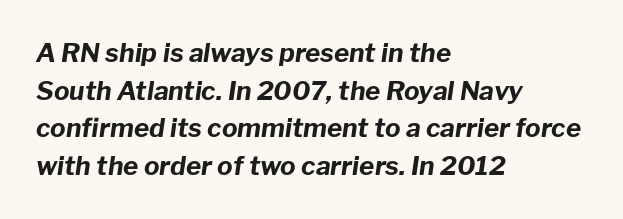
{"italic": "yes", "lean": "right", "slant_degrees": 8, "bold": "yes", "underline": "no", "align": "left", "line_spacing": "normal", "line_spacing_ratio": 1.45, "letter_spacing": "normal", "letter_spacing_em": 0.0, "glyph_px": 26}
